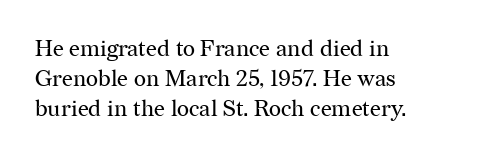
The lines are quadded left. The font sits on the lighter half of the weight spectrum, regular included. Tracking here is standard; glyphs follow each other at the usual distance. Italic? Not at all — the glyphs are vertical. Rule under the text: the space is simply empty.
